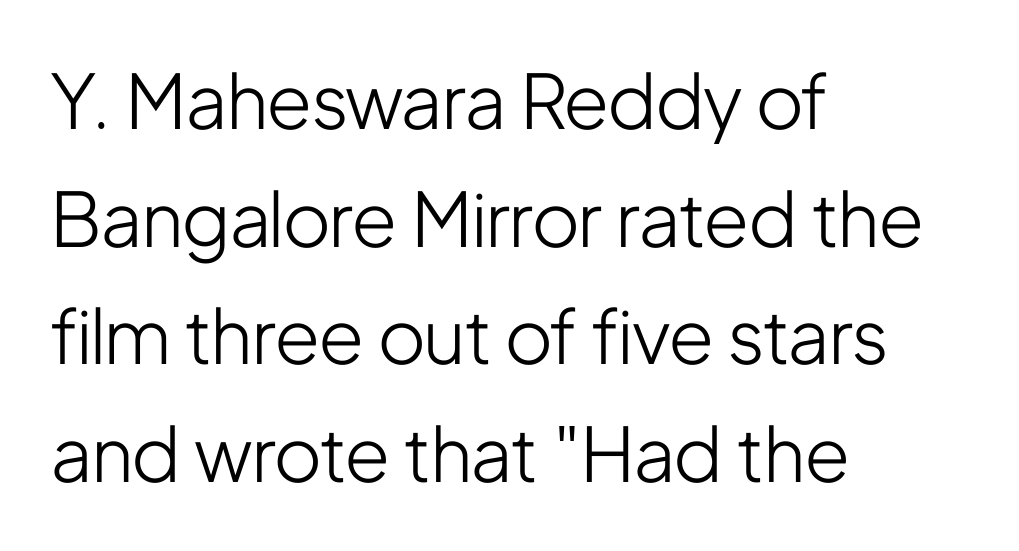
The image shows 75 px light, condensed sans-serif type, upright; set left-aligned, normal line spacing (1.57x), normal letter spacing, not underlined; low stroke contrast and a medium x-height.
